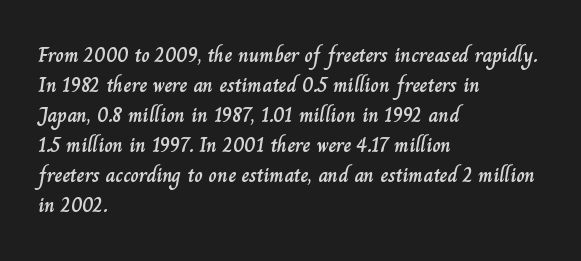
Q: Is the text italic (slanted)? A: Yes.
Q: Is the text underlined? A: No.
Q: How is the paragraph aligned? A: Left-aligned.
Q: Is the spacing between letters normal or unusually wide? A: Normal.
Q: Is the spacing between lines tight, normal or loose? A: Normal.
